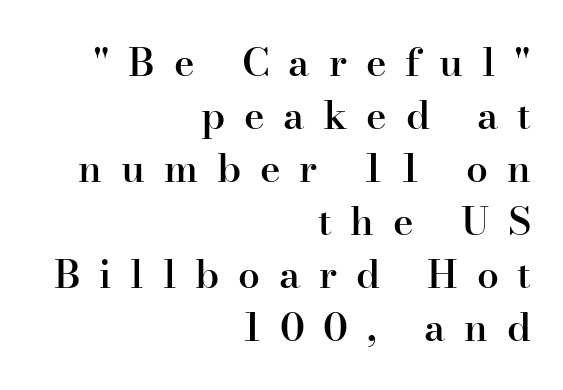
The image shows 39 px semibold serif type, upright; set right-aligned, normal line spacing (1.36x), unusually wide letter spacing (+0.48 em), not underlined; high stroke contrast and a small x-height.
